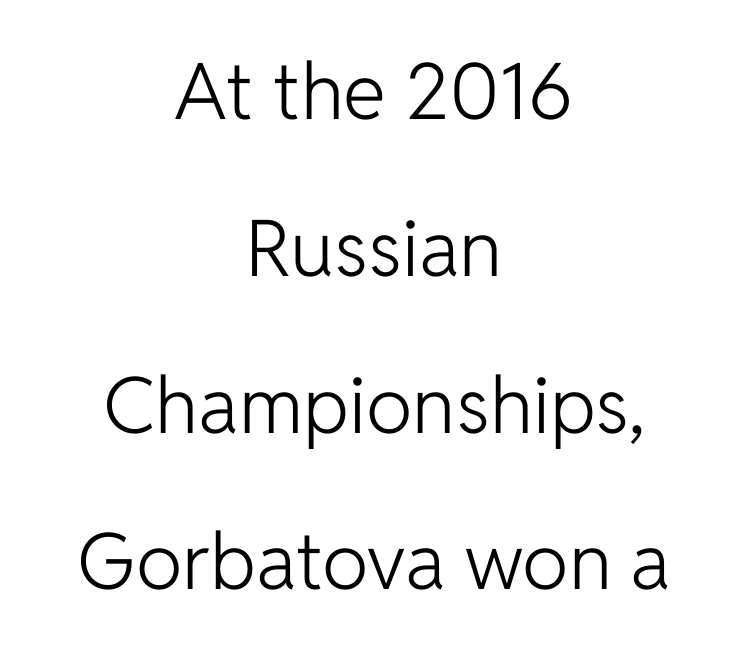
The image shows 78 px light sans-serif type, upright; set centered, loose line spacing (2.01x), normal letter spacing, not underlined; low stroke contrast and a medium x-height.
